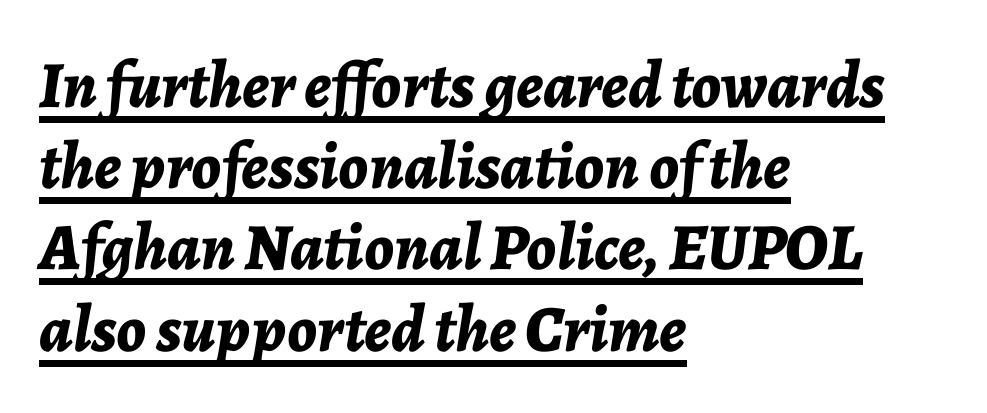
Q: Is the text bold? A: Yes.
Q: Is the text italic (slanted)? A: Yes, it leans right by about 7 degrees.
Q: Is the text underlined? A: Yes.
Q: How is the paragraph aligned? A: Left-aligned.
Q: Is the spacing between letters normal or unusually wide? A: Normal.
Q: Width (condensed, normal, or wide)? A: Normal.
Q: Stroke contrast? A: Low.
Q: x-height? A: Medium.
Q: Monospaced? A: No.
